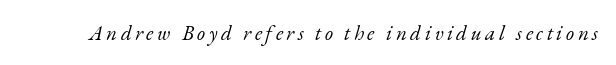
The image shows 21 px text type, italic (leaning right); set not underlined.
